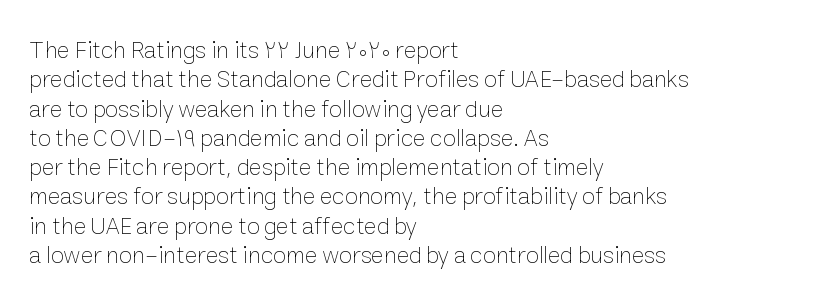
Notice how the stems are strictly vertical — no italics here. Standard letterfit; no display-style spreading of the glyphs. The space beneath each line is pristine and unruled. Counters stay open thanks to moderate or lighter strokes. A classic flush-left, rag-right setting is used for this passage.
